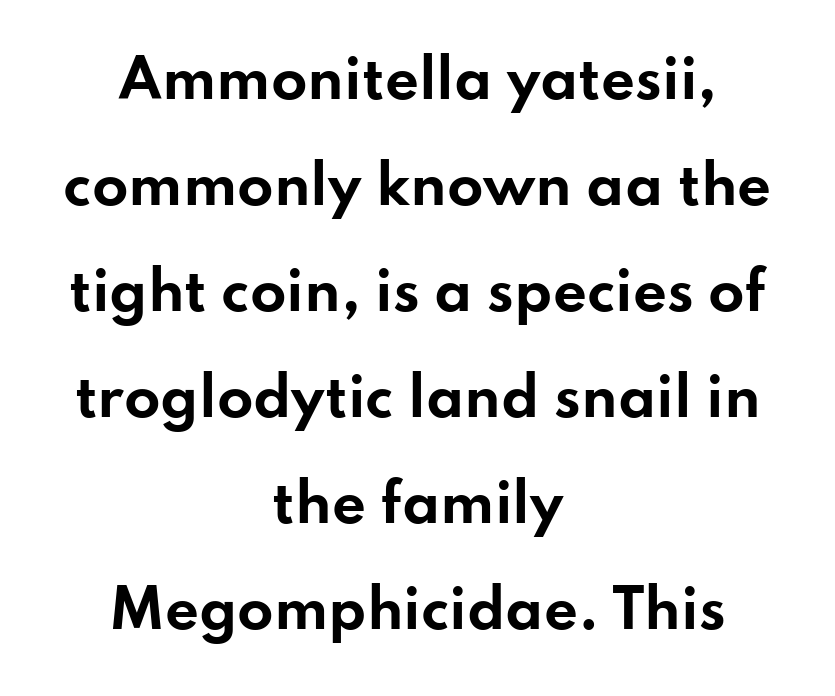
Q: Is the text bold? A: Yes.
Q: Is the text italic (slanted)? A: No, it is upright.
Q: Is the typeface a serif or a sans-serif typeface? A: Sans-serif.
Q: Is the text underlined? A: No.
Q: How is the paragraph aligned? A: Centered.
Q: Is the spacing between letters normal or unusually wide? A: Normal.
Q: Is the spacing between lines tight, normal or loose? A: Loose.
Q: Width (condensed, normal, or wide)? A: Wide.
Q: Stroke contrast? A: Low.
Q: x-height? A: Small.
Q: Monospaced? A: No.
